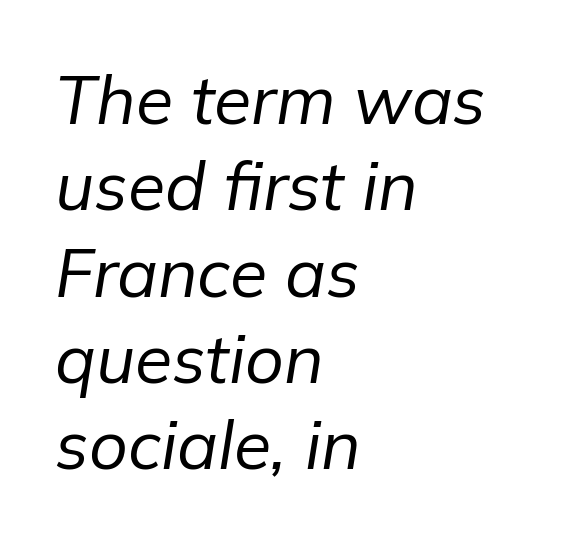
Q: Is the text bold? A: No.
Q: Is the text italic (slanted)? A: Yes, it leans right by about 9 degrees.
Q: Is the text underlined? A: No.
Q: How is the paragraph aligned? A: Left-aligned.
Q: Is the spacing between letters normal or unusually wide? A: Normal.
Q: Is the spacing between lines tight, normal or loose? A: Normal.
Q: Width (condensed, normal, or wide)? A: Normal.
Q: Stroke contrast? A: Low.
Q: x-height? A: Medium.
Q: Monospaced? A: No.
